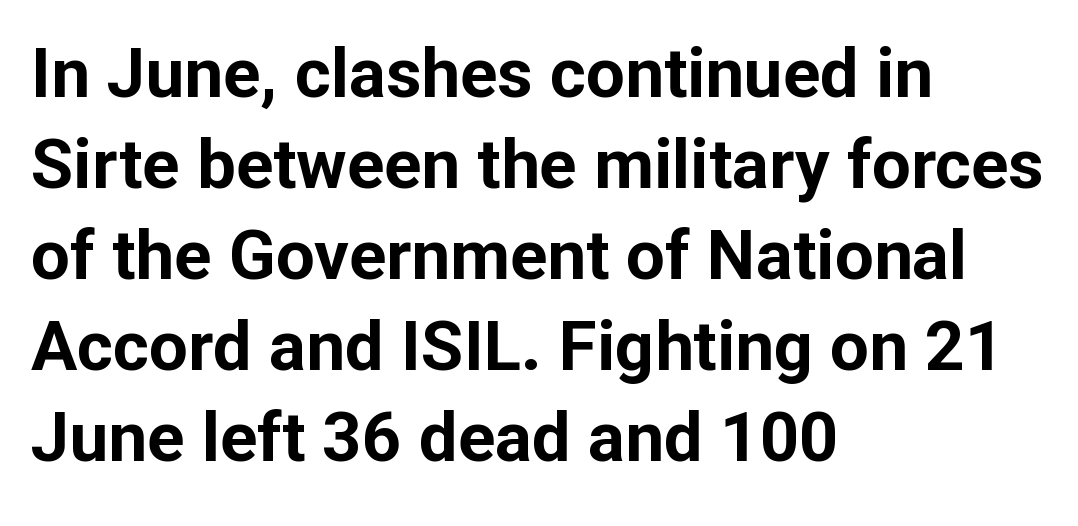
Type without underlining. One-word summary of the alignment: left. In terms of letterform style, serifs are entirely absent. The face used here is proportionally spaced, like ordinary book or web type.
